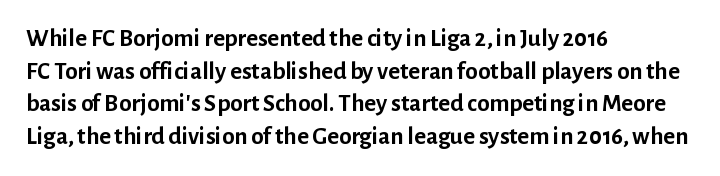
Q: Is the text bold? A: Yes.
Q: Is the text italic (slanted)? A: No, it is upright.
Q: Is the text underlined? A: No.
Q: How is the paragraph aligned? A: Left-aligned.
Q: Is the spacing between letters normal or unusually wide? A: Normal.
Q: Is the spacing between lines tight, normal or loose? A: Normal.
